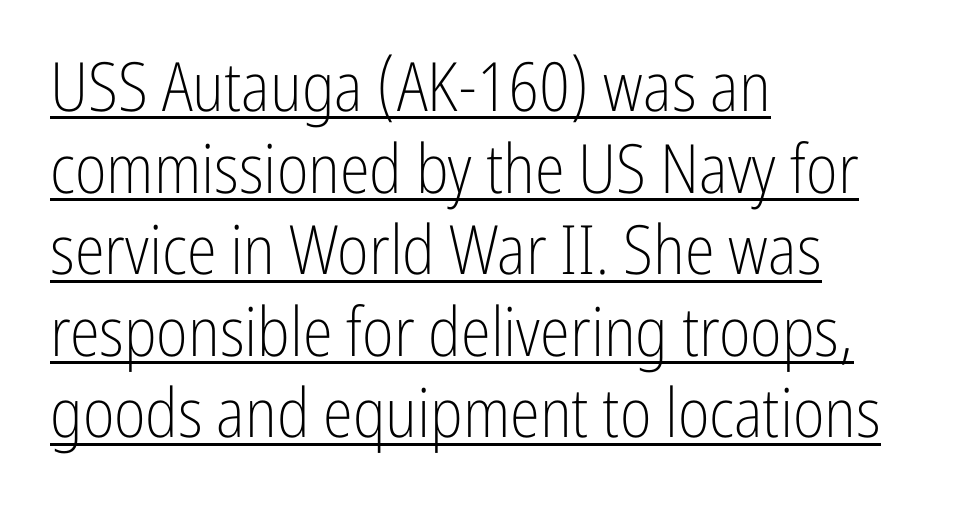
The image shows 68 px light, condensed sans-serif type, upright; set left-aligned, line spacing 1.2x, normal letter spacing, underlined; low stroke contrast and a medium x-height.
